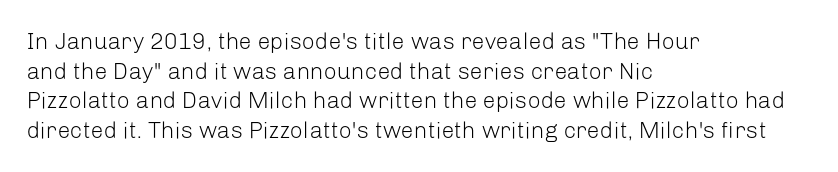
Q: Is the text bold? A: No.
Q: Is the text italic (slanted)? A: No, it is upright.
Q: Is the text underlined? A: No.
Q: How is the paragraph aligned? A: Left-aligned.
Q: Is the spacing between letters normal or unusually wide? A: Normal.
Q: Is the spacing between lines tight, normal or loose? A: Normal.
